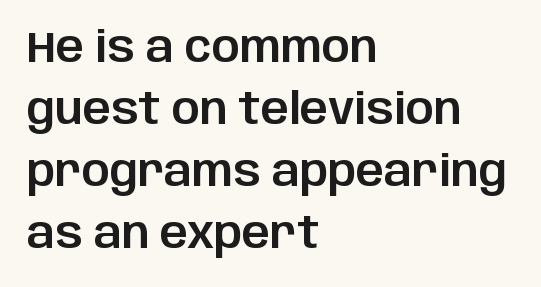
{"serif": "no", "italic": "no", "width": "normal", "stroke_contrast": "low", "x_height": "large", "monospaced": "no", "underline": "no", "align": "left", "line_spacing": "normal", "line_spacing_ratio": 1.41, "letter_spacing": "normal", "letter_spacing_em": 0.0, "glyph_px": 44}
